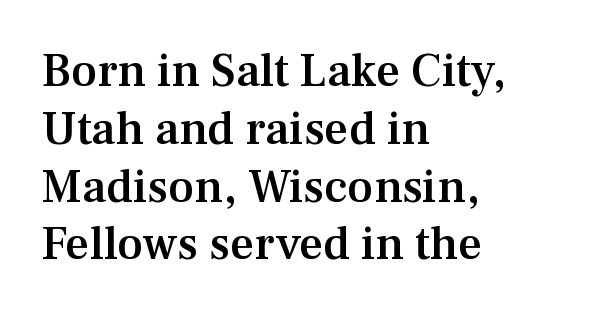
The rendering shows small feet on the letterforms — a serif design. The face used here is proportionally spaced, like ordinary book or web type. Lines of text with bare space underneath. You can tell it's not italic because the verticals are truly vertical.
